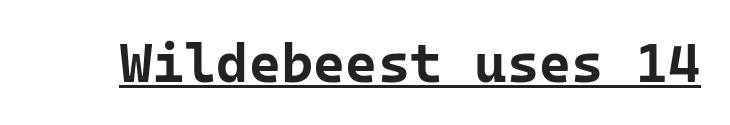
The text was rendered using a sans face with plain stroke endings. Is the letter spacing exaggerated? No — it looks like the ordinary default. Underline: present. Bold? Absolutely — the strokes are thick and heavy. Here the designer chose a console-style face with uniform glyph widths.
